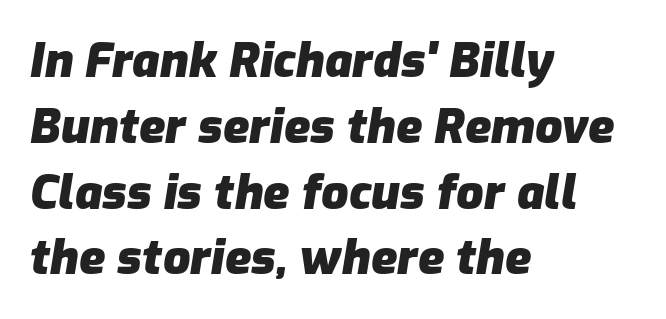
Q: Is the text bold? A: Yes.
Q: Is the text italic (slanted)? A: Yes, it leans right by about 9 degrees.
Q: Is the text underlined? A: No.
Q: How is the paragraph aligned? A: Left-aligned.
Q: Is the spacing between letters normal or unusually wide? A: Normal.
Q: Is the spacing between lines tight, normal or loose? A: Normal.
Q: Width (condensed, normal, or wide)? A: Normal.
Q: Stroke contrast? A: Low.
Q: x-height? A: Medium.
Q: Monospaced? A: No.
